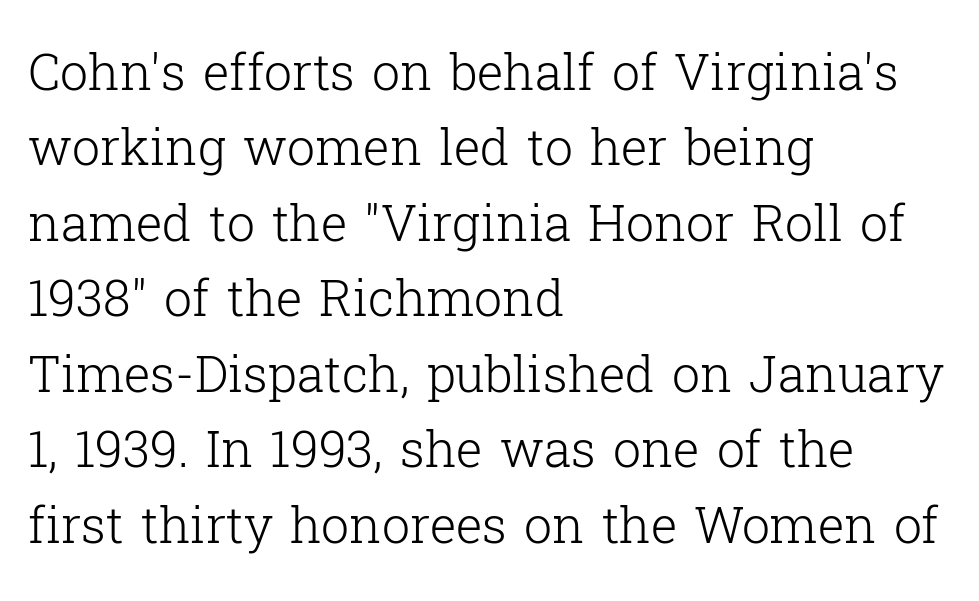
Q: Is the text bold? A: No.
Q: Is the text italic (slanted)? A: No, it is upright.
Q: Is the typeface a serif or a sans-serif typeface? A: Serif.
Q: Is the text underlined? A: No.
Q: How is the paragraph aligned? A: Left-aligned.
Q: Is the spacing between letters normal or unusually wide? A: Normal.
Q: Is the spacing between lines tight, normal or loose? A: Normal.
Q: Width (condensed, normal, or wide)? A: Normal.
Q: Stroke contrast? A: Low.
Q: x-height? A: Medium.
Q: Monospaced? A: No.
